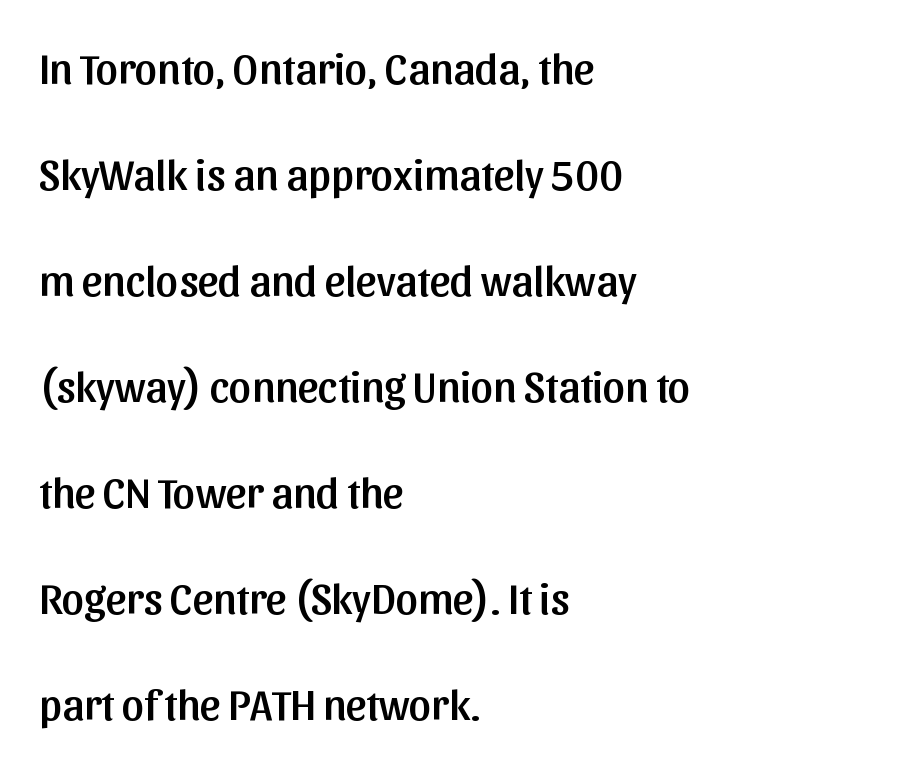
Q: Is the text italic (slanted)? A: No, it is upright.
Q: Is the typeface a serif or a sans-serif typeface? A: Sans-serif.
Q: Is the text underlined? A: No.
Q: How is the paragraph aligned? A: Left-aligned.
Q: Is the spacing between letters normal or unusually wide? A: Normal.
Q: Is the spacing between lines tight, normal or loose? A: Loose.
Q: Width (condensed, normal, or wide)? A: Normal.
Q: Stroke contrast? A: Low.
Q: x-height? A: Medium.
Q: Monospaced? A: No.
